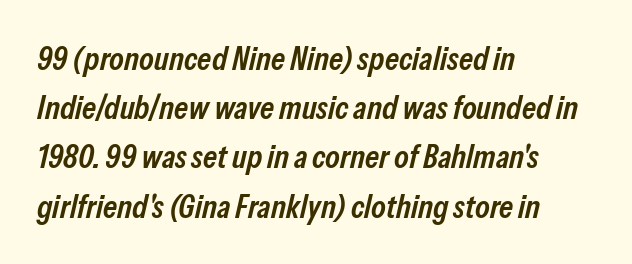
The image shows 33 px semibold, condensed type, italic (leaning right); set left-aligned, normal line spacing (1.49x), normal letter spacing, not underlined; low stroke contrast and a medium x-height.
